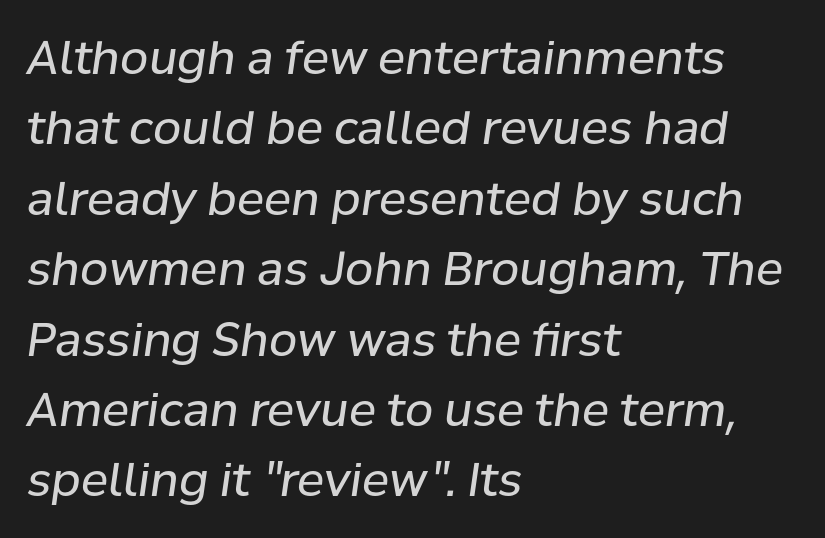
You could not count columns in this text — the font is proportionally spaced. The specimen reads as italic at a glance. Baseline-to-baseline distance is the conventional proportion of letter height. What stands out about the letter spacing? Nothing — it is the standard amount. A clean baseline with only descenders dipping below it. Short and long lines alike share a common starting point at left.
